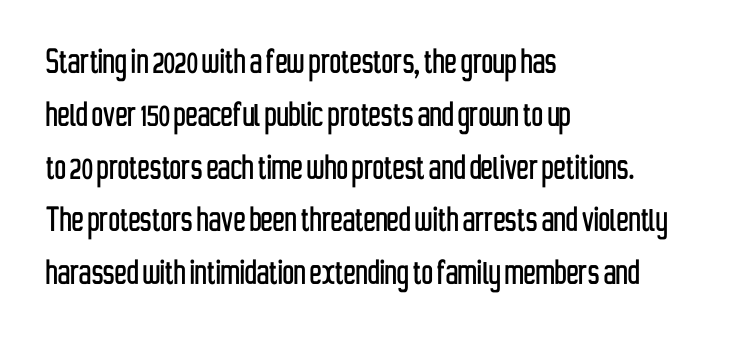
Q: Is the text italic (slanted)? A: No, it is upright.
Q: Is the typeface a serif or a sans-serif typeface? A: Sans-serif.
Q: Is the text underlined? A: No.
Q: How is the paragraph aligned? A: Left-aligned.
Q: Is the spacing between letters normal or unusually wide? A: Normal.
Q: Is the spacing between lines tight, normal or loose? A: Normal.
Q: Width (condensed, normal, or wide)? A: Condensed.
Q: Stroke contrast? A: Low.
Q: x-height? A: Medium.
Q: Monospaced? A: No.
